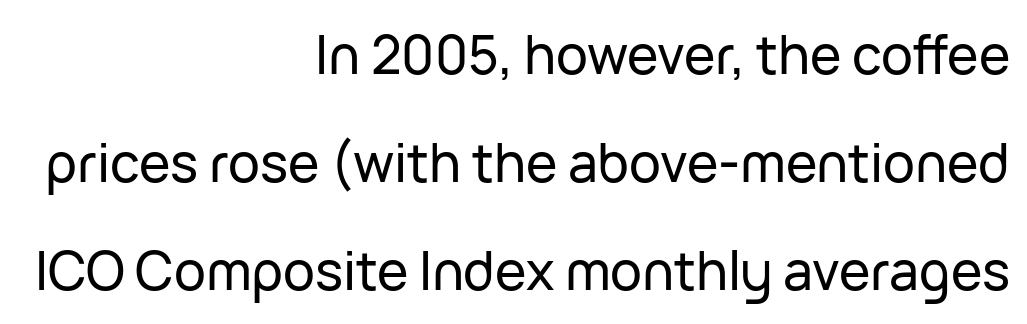
Q: Is the text italic (slanted)? A: No, it is upright.
Q: Is the typeface a serif or a sans-serif typeface? A: Sans-serif.
Q: Is the text underlined? A: No.
Q: How is the paragraph aligned? A: Right-aligned.
Q: Is the spacing between letters normal or unusually wide? A: Normal.
Q: Is the spacing between lines tight, normal or loose? A: Loose.
Q: Width (condensed, normal, or wide)? A: Normal.
Q: Stroke contrast? A: Low.
Q: x-height? A: Medium.
Q: Monospaced? A: No.
